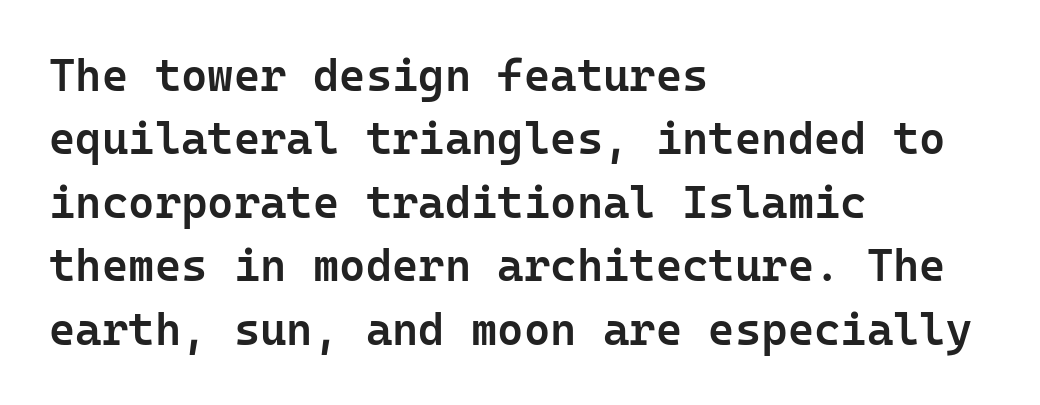
{"serif": "no", "italic": "no", "bold": "semi", "weight": "semibold", "width": "normal", "stroke_contrast": "low", "x_height": "medium", "monospaced": "yes", "underline": "no", "align": "left", "line_spacing": "normal", "line_spacing_ratio": 1.41, "letter_spacing": "normal", "letter_spacing_em": 0.0, "glyph_px": 45}
